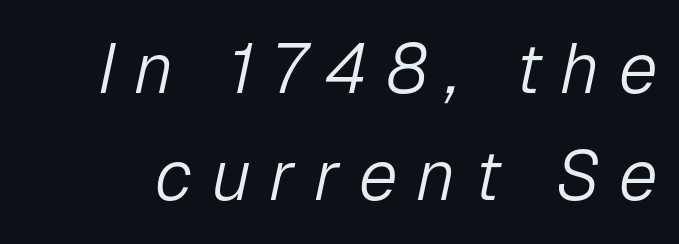
{"italic": "yes", "lean": "right", "slant_degrees": 12, "bold": "no", "weight": "light", "width": "normal", "stroke_contrast": "low", "x_height": "medium", "monospaced": "no", "underline": "no", "line_spacing": "normal", "line_spacing_ratio": 1.53, "letter_spacing": "wide", "letter_spacing_em": 0.27, "glyph_px": 70}
